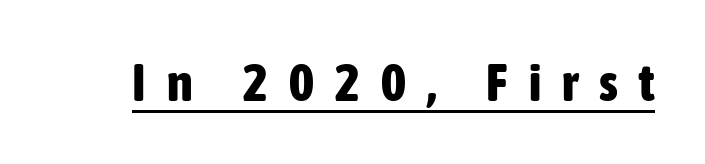
{"serif": "no", "italic": "no", "bold": "yes", "weight": "bold", "width": "condensed", "stroke_contrast": "low", "x_height": "medium", "monospaced": "no", "underline": "yes", "letter_spacing": "wide", "letter_spacing_em": 0.4, "glyph_px": 53}
